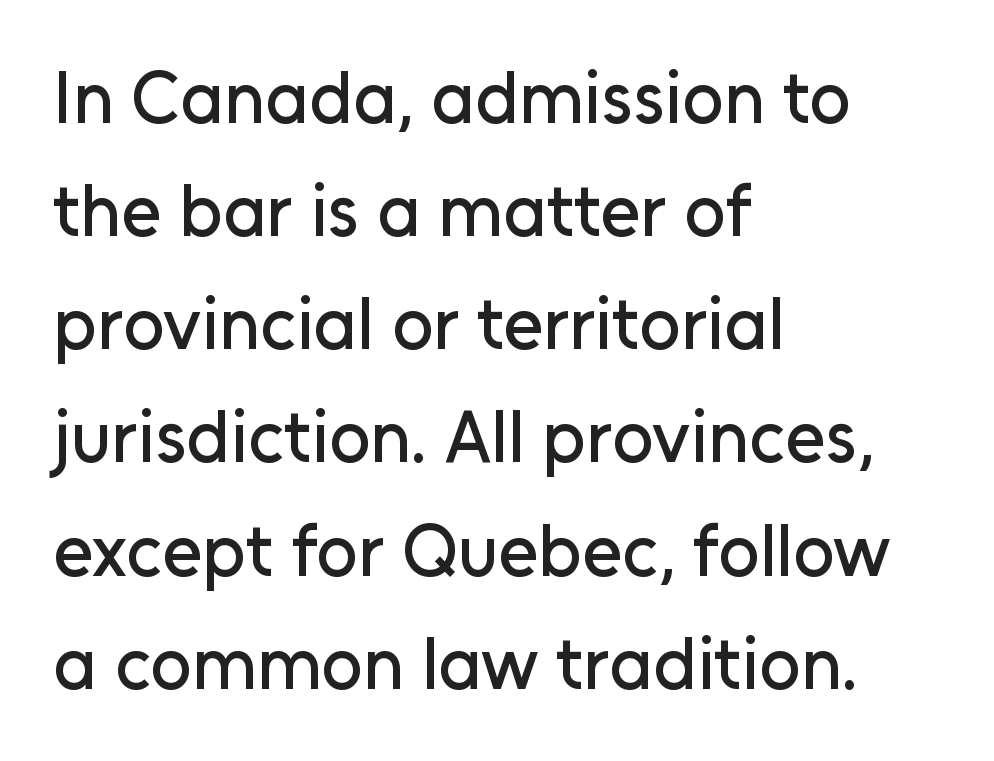
The face used here is a sans, in the tradition of grotesques and geometrics. Is this a fixed-width face? No — the glyphs have proportional, varying widths. The lines in this sample share a left origin and differ only in where they stop. Vertical strokes here are truly vertical. The lines sit at an ordinary, default distance from one another.
